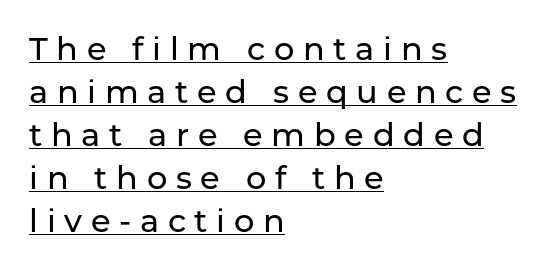
{"serif": "no", "italic": "no", "width": "normal", "stroke_contrast": "low", "x_height": "medium", "monospaced": "no", "underline": "yes", "align": "left", "line_spacing": "normal", "line_spacing_ratio": 1.34, "letter_spacing": "wide", "letter_spacing_em": 0.27, "glyph_px": 32}
